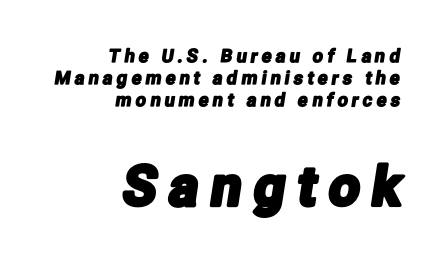
Q: Is the typeface a serif or a sans-serif typeface? A: Sans-serif.
Q: Is the text underlined? A: No.
Q: How is the paragraph aligned? A: Right-aligned.
Q: Is the spacing between letters normal or unusually wide? A: Unusually wide.
Q: Which block of text is set in a larger size, the first (top) or the second (bottom)? A: The second (bottom) one.
Q: Width (condensed, normal, or wide)? A: Condensed.
Q: Stroke contrast? A: Low.
Q: x-height? A: Medium.
Q: Monospaced? A: No.
